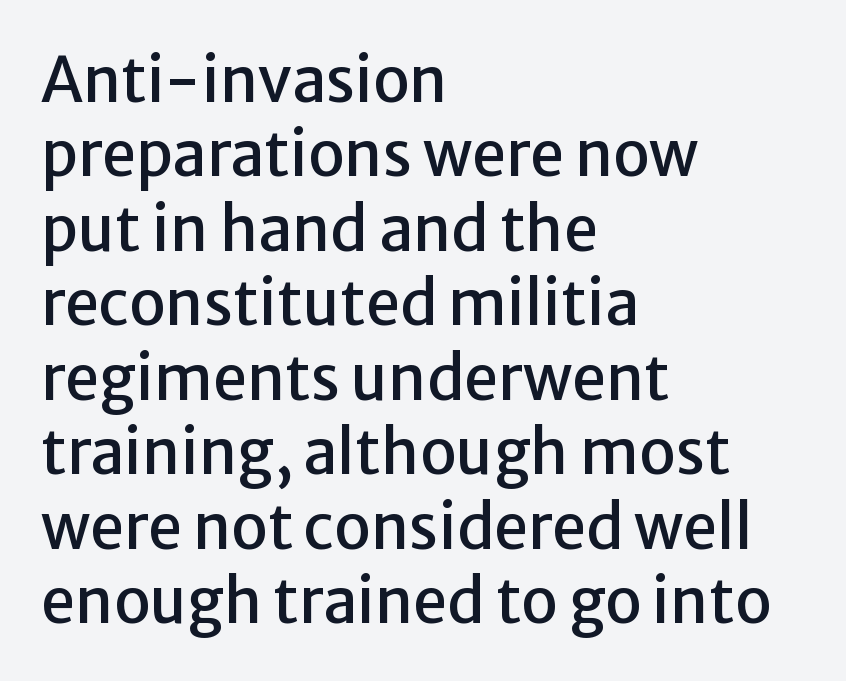
{"serif": "no", "italic": "no", "width": "normal", "stroke_contrast": "low", "x_height": "medium", "monospaced": "no", "underline": "no", "align": "left", "line_spacing_ratio": 1.22, "letter_spacing": "normal", "letter_spacing_em": 0.0, "glyph_px": 61}
